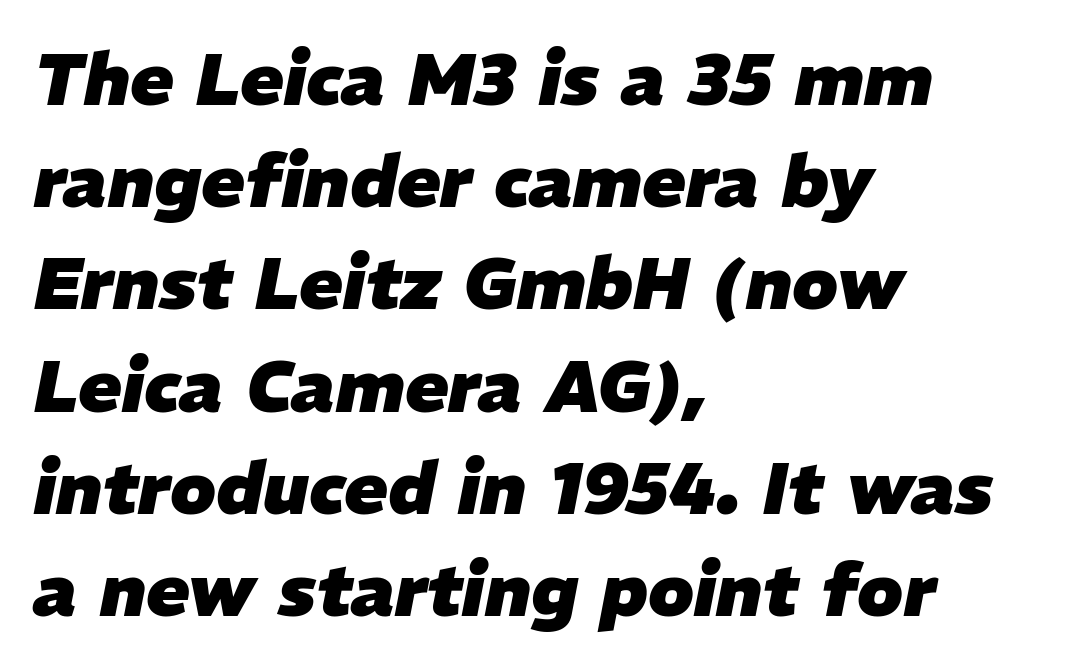
The image shows 72 px heavy type, italic (leaning right); set left-aligned, normal line spacing (1.42x), normal letter spacing, not underlined; low stroke contrast and a medium x-height.
